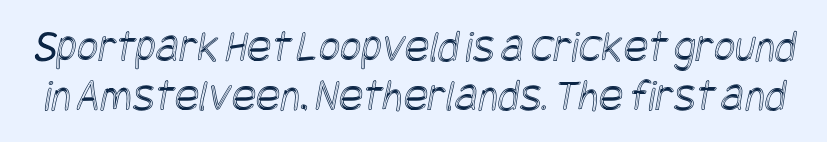
The image shows 46 px condensed type; set tight line spacing (1.06x), normal letter spacing, not underlined; a large x-height.
